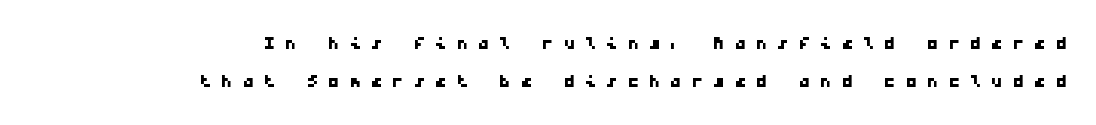
{"underline": "no", "align": "right", "line_spacing": "normal", "line_spacing_ratio": 1.66, "letter_spacing": "wide", "letter_spacing_em": 0.43, "glyph_px": 23}
